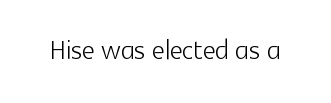
Nope, no serifs anywhere on these letters. The string is rendered with underlining switched off. You could call the tracking neutral — neither tight nor loose. Varying glyph widths throughout — classic text-font behaviour.
